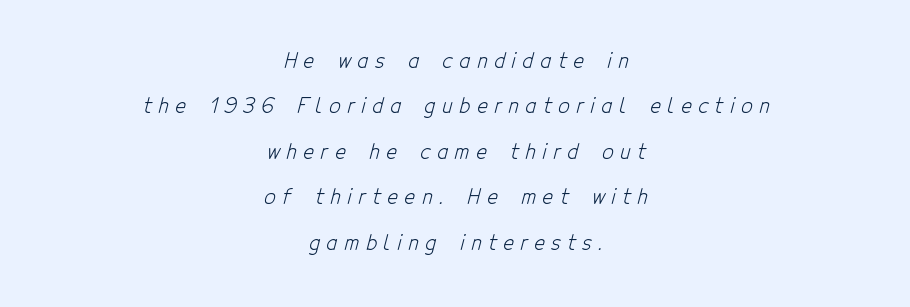
{"bold": "no", "underline": "no", "align": "center", "line_spacing": "loose", "line_spacing_ratio": 2.27, "letter_spacing": "wide", "letter_spacing_em": 0.34, "glyph_px": 20}
